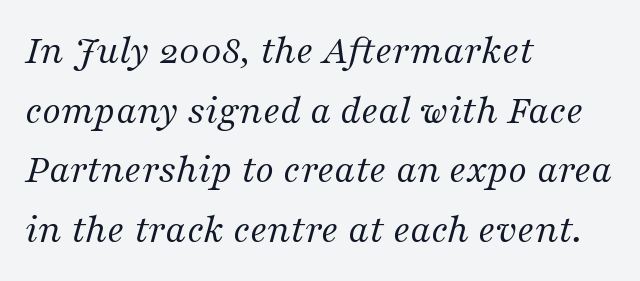
The image shows 42 px regular-weight serif type, italic (leaning right); set left-aligned, normal line spacing (1.42x), normal letter spacing, not underlined; medium stroke contrast and a medium x-height.
